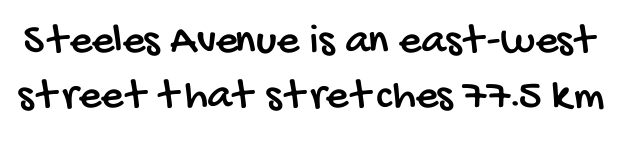
{"serif": "no", "width": "condensed", "stroke_contrast": "low", "x_height": "large", "monospaced": "no", "underline": "no", "line_spacing": "normal", "line_spacing_ratio": 1.25, "letter_spacing": "normal", "letter_spacing_em": 0.0, "glyph_px": 44}
